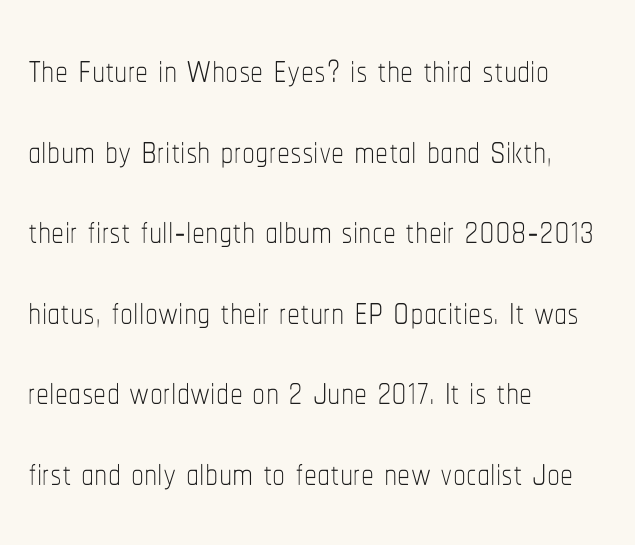
Successive baselines arrive at the customary interval. Underlining? Definitely not there. The horizontal fit of the characters is conventional and even. The lettering holds an erect, upright posture throughout. Here the designer chose a conventional face with non-uniform glyph widths. No heavy texture on the line: the type isn't bold.
